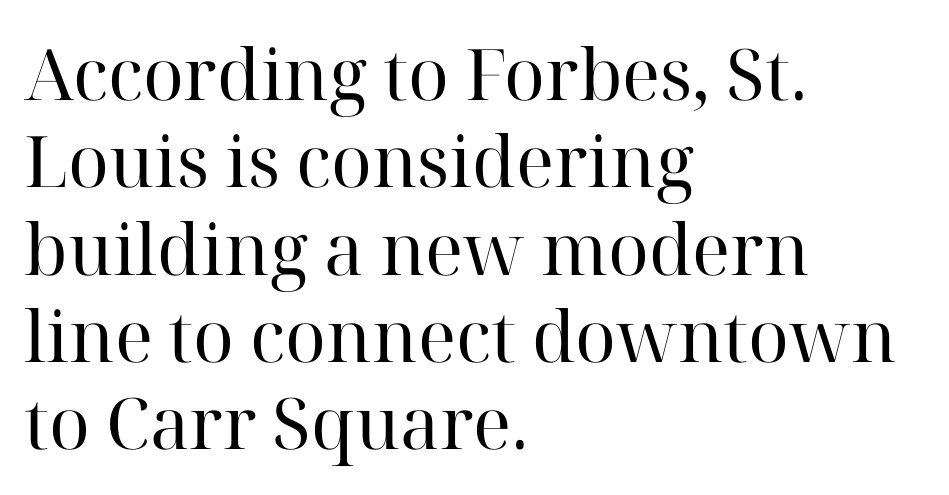
The image shows 71 px regular-weight serif type, upright; set left-aligned, line spacing 1.23x, normal letter spacing, not underlined; high stroke contrast and a medium x-height.
